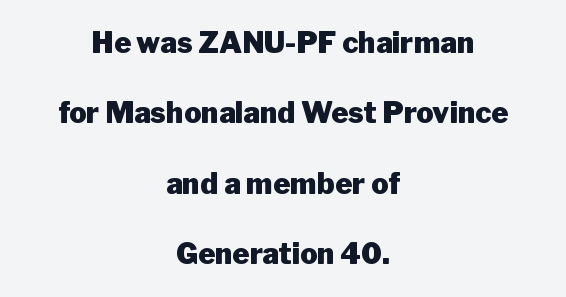
Caption: multi-line text, centered on the measure. Here the designer chose a conventional face with non-uniform glyph widths. The space beneath each line is pristine and unruled. The axis of the letterforms is exactly vertical.
